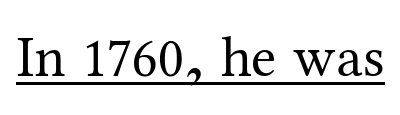
Q: Is the text bold? A: No.
Q: Is the text italic (slanted)? A: No, it is upright.
Q: Is the typeface a serif or a sans-serif typeface? A: Serif.
Q: Is the text underlined? A: Yes.
Q: Is the spacing between letters normal or unusually wide? A: Normal.
Q: Width (condensed, normal, or wide)? A: Normal.
Q: Stroke contrast? A: Medium.
Q: x-height? A: Medium.
Q: Monospaced? A: No.
